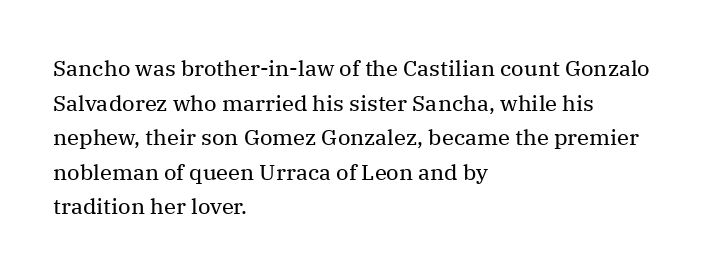
{"italic": "no", "bold": "no", "underline": "no", "align": "left", "line_spacing": "normal", "line_spacing_ratio": 1.57, "letter_spacing": "normal", "letter_spacing_em": 0.0, "glyph_px": 22}
